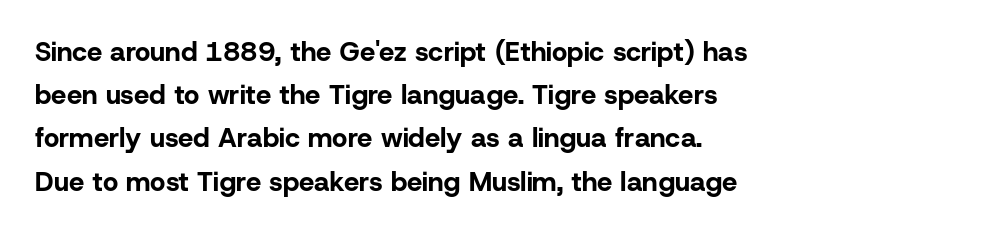
{"italic": "no", "bold": "yes", "underline": "no", "align": "left", "line_spacing": "normal", "line_spacing_ratio": 1.6, "letter_spacing": "normal", "letter_spacing_em": 0.0, "glyph_px": 27}
